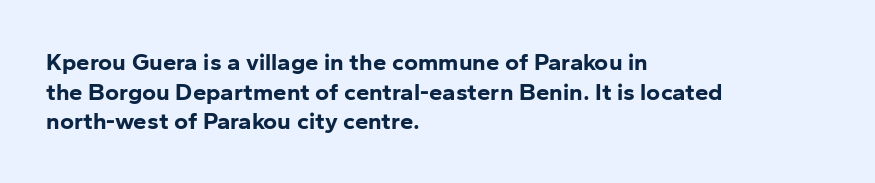
Q: Is the text bold? A: Yes.
Q: Is the text italic (slanted)? A: No, it is upright.
Q: Is the text underlined? A: No.
Q: How is the paragraph aligned? A: Left-aligned.
Q: Is the spacing between letters normal or unusually wide? A: Normal.
